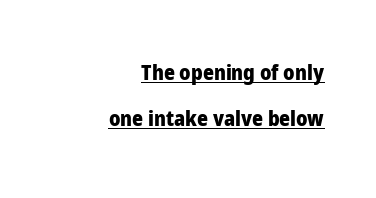
{"italic": "no", "bold": "yes", "underline": "yes", "align": "right", "line_spacing": "loose", "line_spacing_ratio": 2.2, "letter_spacing": "normal", "letter_spacing_em": 0.0, "glyph_px": 21}
